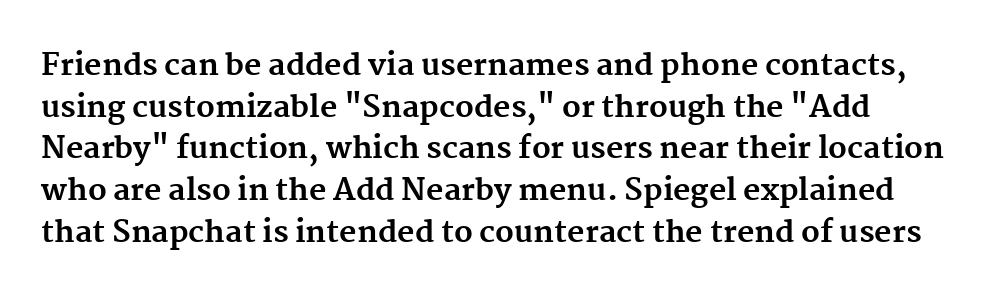
The image shows 30 px bold serif type, upright; set normal line spacing (1.39x), normal letter spacing, not underlined; medium stroke contrast and a medium x-height.
